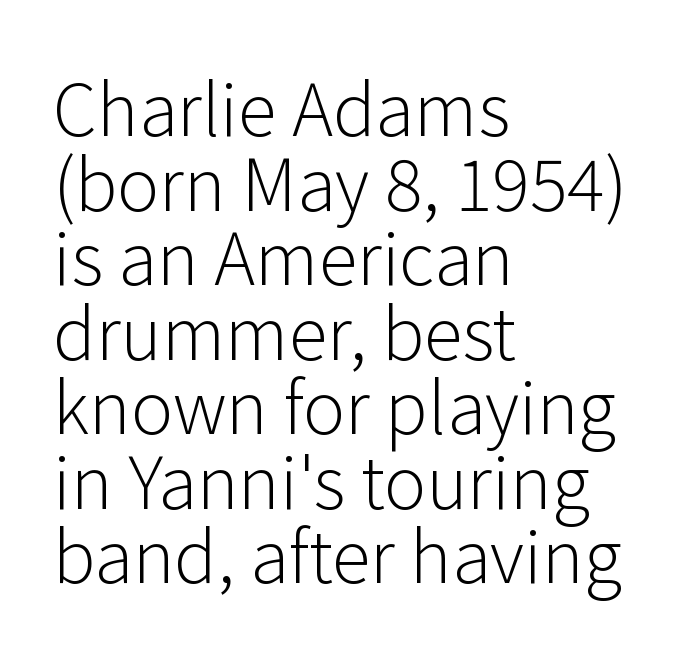
The letters advance in unequal steps, a hallmark of proportional type. Students, note that the glyphs here touch the page at normal intervals. This rendering employs a face without finishing strokes, i.e., a sans-serif. Each new line begins almost immediately beneath the previous one. Vertical strokes here are truly vertical.
